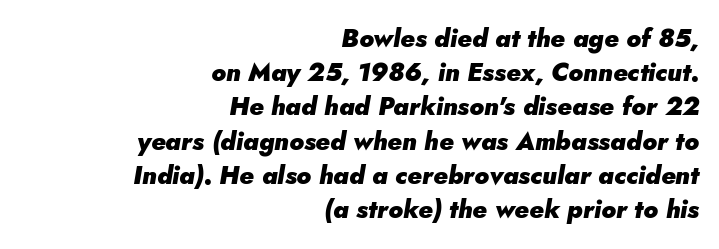
The image shows 25 px bold type, italic (leaning right); set right-aligned, normal line spacing (1.37x), normal letter spacing, not underlined.
